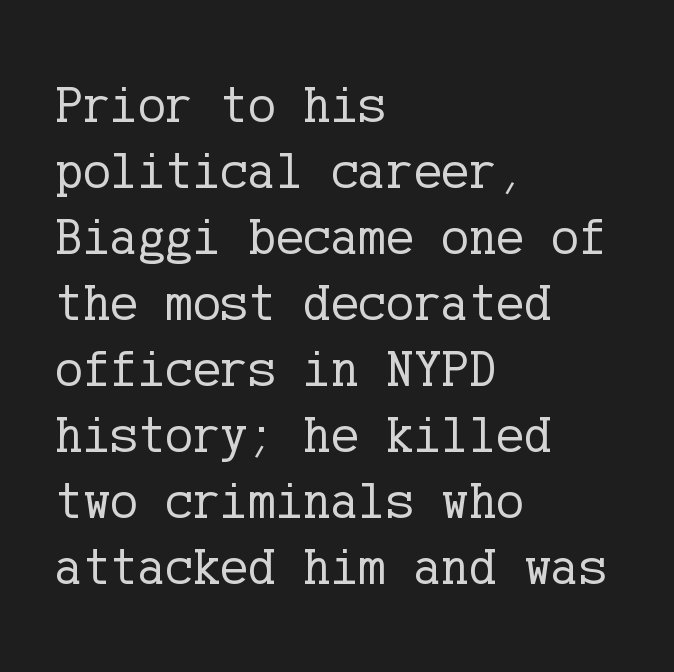
{"serif": "yes", "italic": "no", "bold": "no", "weight": "regular", "width": "normal", "stroke_contrast": "low", "x_height": "medium", "underline": "no", "align": "left", "line_spacing": "normal", "line_spacing_ratio": 1.27, "letter_spacing": "normal", "letter_spacing_em": 0.0, "glyph_px": 52}
